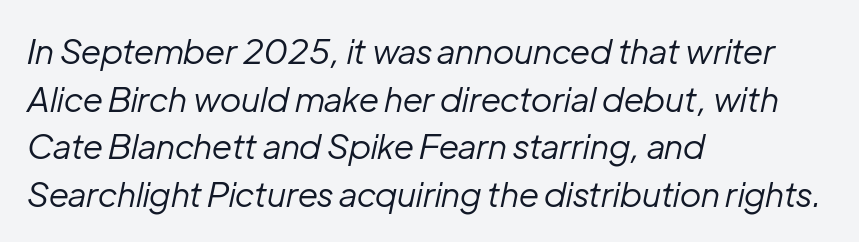
The image shows 34 px regular-weight type, italic (leaning right); set left-aligned, normal line spacing (1.4x), normal letter spacing, not underlined; low stroke contrast and a medium x-height.
